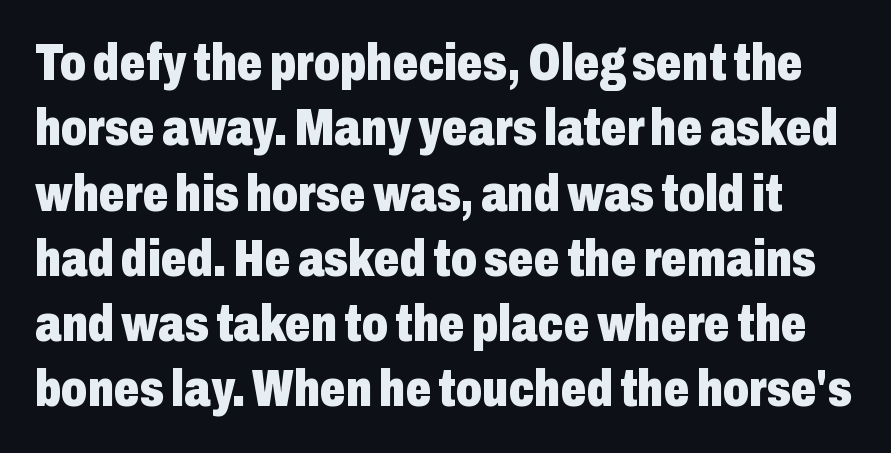
Q: Is the text bold? A: Yes.
Q: Is the text italic (slanted)? A: No, it is upright.
Q: Is the typeface a serif or a sans-serif typeface? A: Sans-serif.
Q: Is the text underlined? A: No.
Q: Is the spacing between letters normal or unusually wide? A: Normal.
Q: Is the spacing between lines tight, normal or loose? A: Normal.
Q: Width (condensed, normal, or wide)? A: Condensed.
Q: Stroke contrast? A: Low.
Q: x-height? A: Medium.
Q: Monospaced? A: No.
